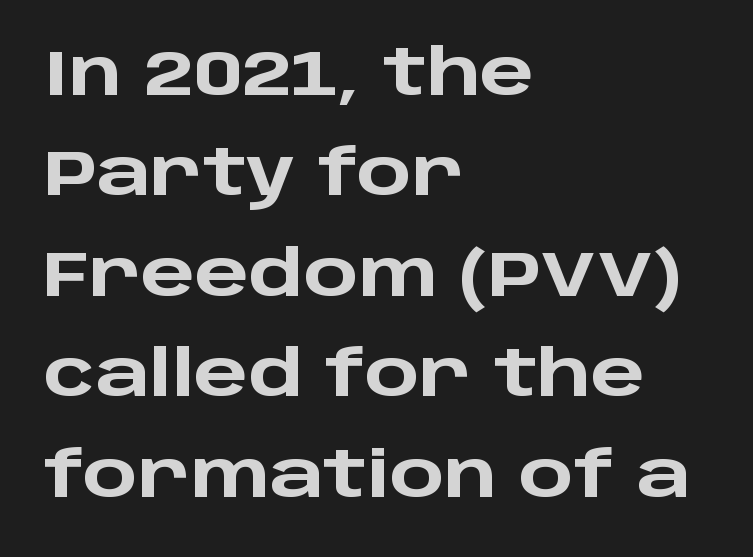
Q: Is the text bold? A: Yes.
Q: Is the text italic (slanted)? A: No, it is upright.
Q: Is the typeface a serif or a sans-serif typeface? A: Sans-serif.
Q: Is the text underlined? A: No.
Q: How is the paragraph aligned? A: Left-aligned.
Q: Is the spacing between letters normal or unusually wide? A: Normal.
Q: Is the spacing between lines tight, normal or loose? A: Normal.
Q: Width (condensed, normal, or wide)? A: Wide.
Q: Stroke contrast? A: Low.
Q: x-height? A: Large.
Q: Monospaced? A: No.
